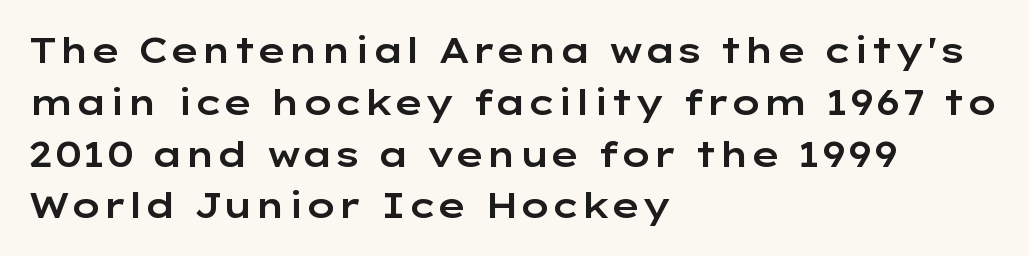
{"serif": "no", "italic": "no", "width": "wide", "stroke_contrast": "low", "x_height": "medium", "monospaced": "no", "underline": "no", "align": "left", "line_spacing": "normal", "line_spacing_ratio": 1.48, "letter_spacing": "normal", "letter_spacing_em": 0.0, "glyph_px": 35}
